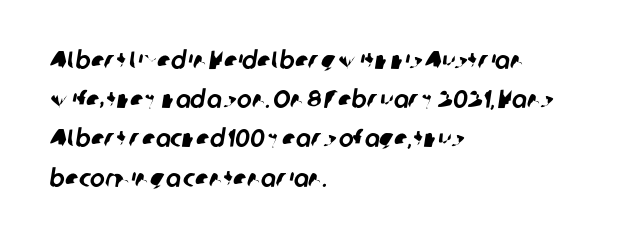
The lines are quadded left. Observe the ordinary spacing: letters are neighbours, not strangers. The string is rendered with underlining switched off. Each new line begins a customary step beneath the previous one.
